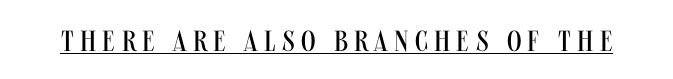
The image shows 29 px regular-weight, condensed sans-serif type, upright; set unusually wide letter spacing (+0.22 em), underlined; medium stroke contrast and a large x-height.
